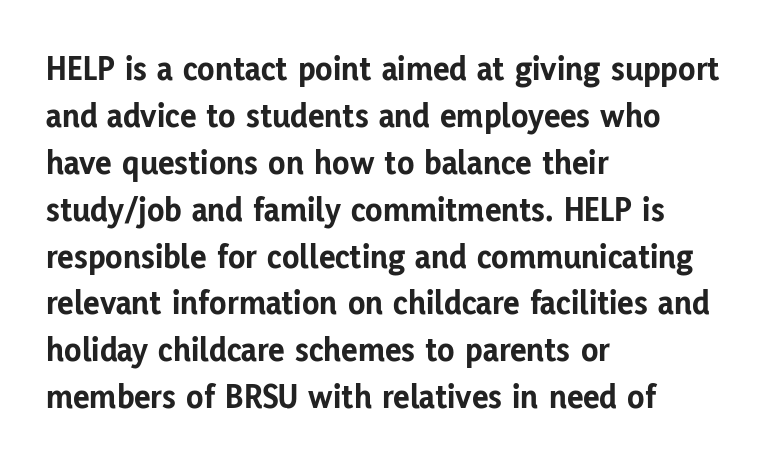
Thick stems and heavy bowls — unmistakably bold. Do the characters align in a grid? No, the font is proportional. Quick note: not italic, upright. Vertically, the passage feels balanced, rows spaced as you'd expect. These lines stack with their left ends in a neat column.
